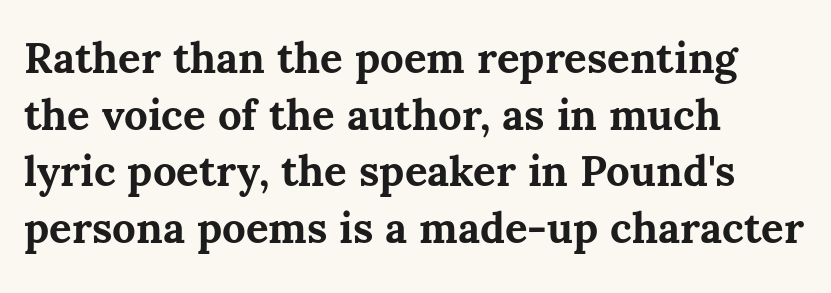
Q: Is the text bold? A: Yes.
Q: Is the text italic (slanted)? A: No, it is upright.
Q: Is the text underlined? A: No.
Q: How is the paragraph aligned? A: Left-aligned.
Q: Is the spacing between letters normal or unusually wide? A: Normal.
Q: Is the spacing between lines tight, normal or loose? A: Normal.
Q: Width (condensed, normal, or wide)? A: Normal.
Q: Stroke contrast? A: Medium.
Q: x-height? A: Medium.
Q: Monospaced? A: No.
